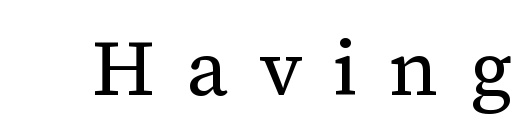
{"serif": "yes", "italic": "no", "bold": "no", "weight": "regular", "width": "normal", "stroke_contrast": "medium", "x_height": "medium", "monospaced": "no", "underline": "no", "letter_spacing": "wide", "letter_spacing_em": 0.4, "glyph_px": 78}
